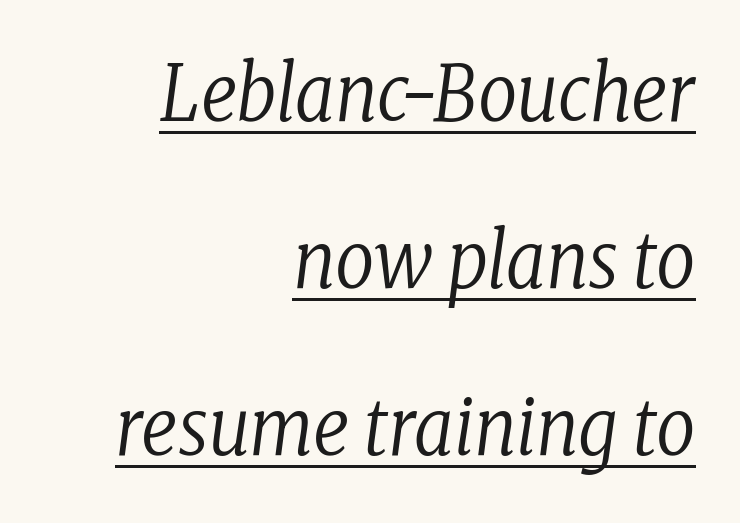
{"serif": "yes", "italic": "yes", "lean": "right", "slant_degrees": 8, "bold": "no", "weight": "regular", "width": "condensed", "stroke_contrast": "low", "x_height": "medium", "monospaced": "no", "underline": "yes", "align": "right", "line_spacing": "loose", "line_spacing_ratio": 2.17, "letter_spacing": "normal", "letter_spacing_em": 0.0, "glyph_px": 77}
